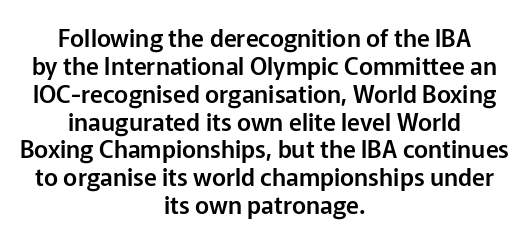
{"italic": "no", "underline": "no", "align": "center", "line_spacing_ratio": 1.16, "letter_spacing": "normal", "letter_spacing_em": 0.0, "glyph_px": 24}
